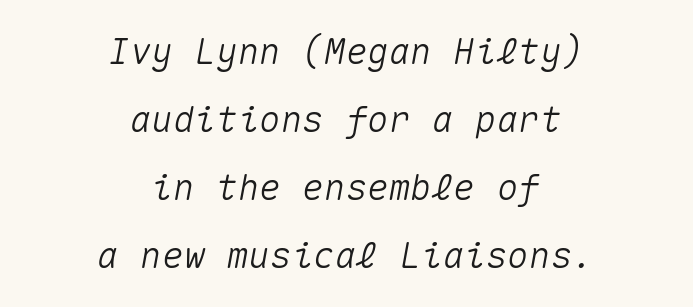
Q: Is the text italic (slanted)? A: Yes, it leans right by about 10 degrees.
Q: Is the text underlined? A: No.
Q: How is the paragraph aligned? A: Centered.
Q: Is the spacing between letters normal or unusually wide? A: Normal.
Q: Width (condensed, normal, or wide)? A: Normal.
Q: Stroke contrast? A: Medium.
Q: x-height? A: Medium.
Q: Monospaced? A: Yes.
